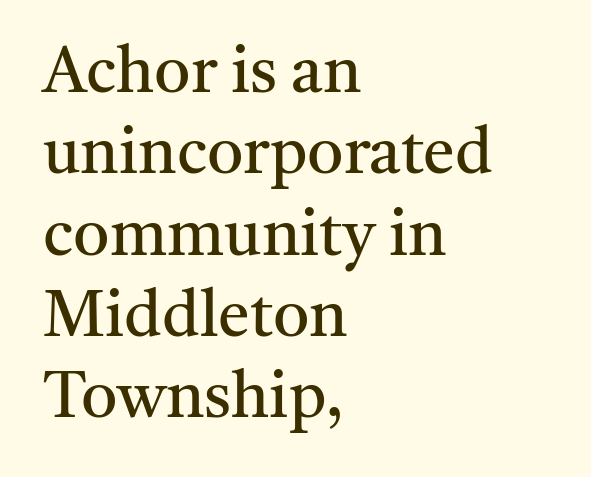
The image shows 64 px regular-weight serif type, upright; set left-aligned, normal line spacing (1.27x), normal letter spacing, not underlined; medium stroke contrast and a medium x-height.
